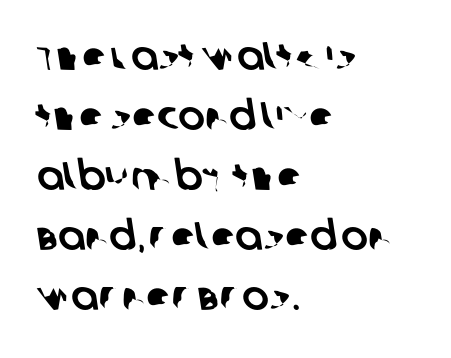
Q: Is the typeface a serif or a sans-serif typeface? A: Sans-serif.
Q: Is the text underlined? A: No.
Q: How is the paragraph aligned? A: Left-aligned.
Q: Is the spacing between letters normal or unusually wide? A: Normal.
Q: Is the spacing between lines tight, normal or loose? A: Normal.
Q: Width (condensed, normal, or wide)? A: Normal.
Q: Stroke contrast? A: Low.
Q: x-height? A: Large.
Q: Monospaced? A: No.
